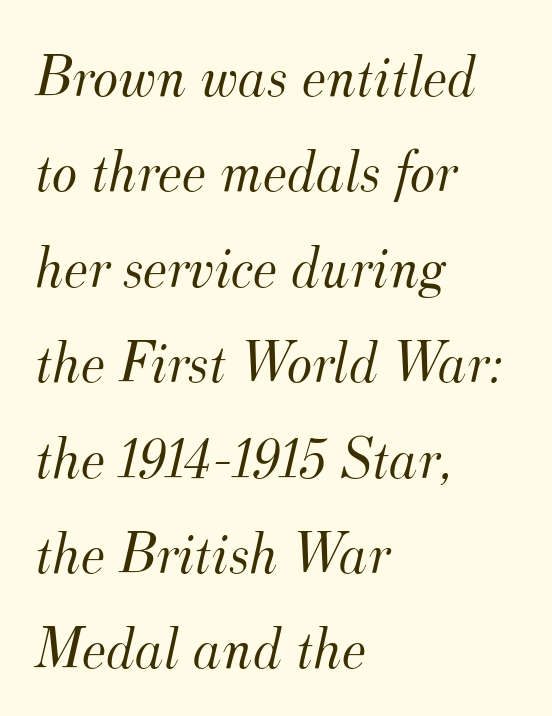
{"serif": "yes", "italic": "yes", "lean": "right", "slant_degrees": 12, "bold": "no", "weight": "light", "width": "normal", "stroke_contrast": "medium", "x_height": "small", "monospaced": "no", "underline": "no", "align": "left", "line_spacing": "normal", "line_spacing_ratio": 1.59, "letter_spacing": "normal", "letter_spacing_em": 0.0, "glyph_px": 60}
